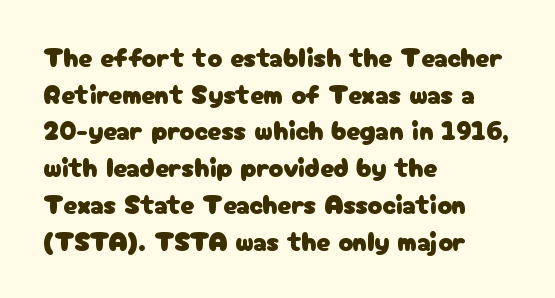
Alignment: flush left. The lettering stays uniformly vertical, giving the passage a roman look. The block of text has a typical density, with ordinary space between rows. Beneath every word, the page is bare. Compared with typical body copy, the letter spacing here is the same.
